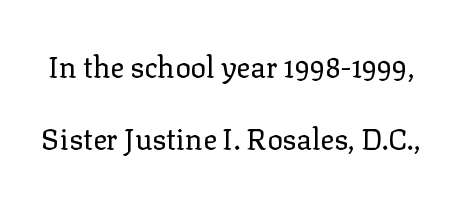
The image shows 29 px regular-weight serif type, upright; set loose line spacing (2.48x), normal letter spacing, not underlined; low stroke contrast and a medium x-height.
